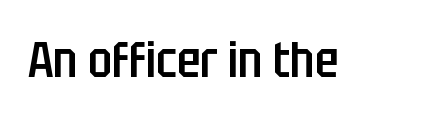
{"serif": "no", "italic": "no", "bold": "semi", "weight": "semibold", "width": "condensed", "stroke_contrast": "low", "x_height": "large", "monospaced": "no", "underline": "no", "letter_spacing": "normal", "letter_spacing_em": 0.0, "glyph_px": 49}
